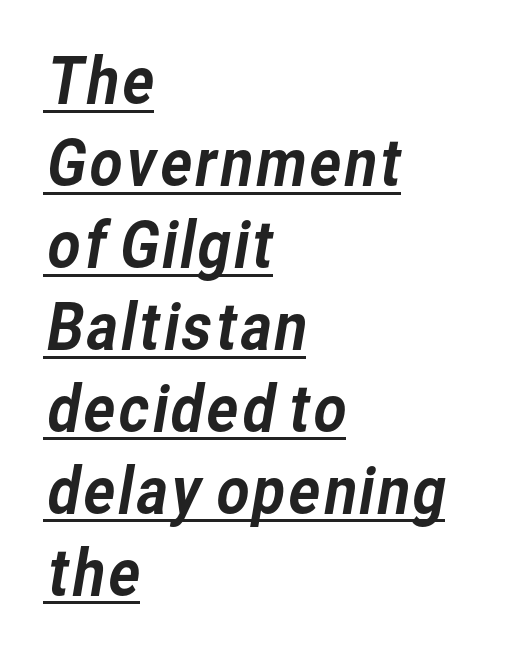
The font family rendered here belongs to the sans-serif group. Short note: letters normally spaced. Horizontal alignment here is leftward, the default for most running prose. You could not count columns in this text — the font is proportionally spaced.
